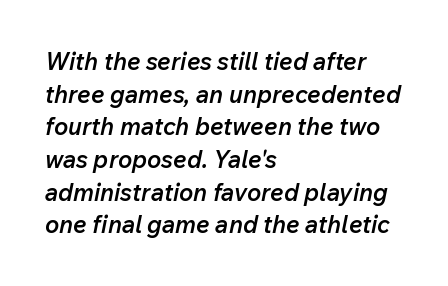
Line spacing here is normal. The specimen omits any rule beneath the text block's lines. The face used here is a semibold: visibly heavier than regular, lighter than bold. The rag falls on the right side of this text block. Characters follow at the spacing the type designer built in. Does the lettering tilt? It does — this is italic.
